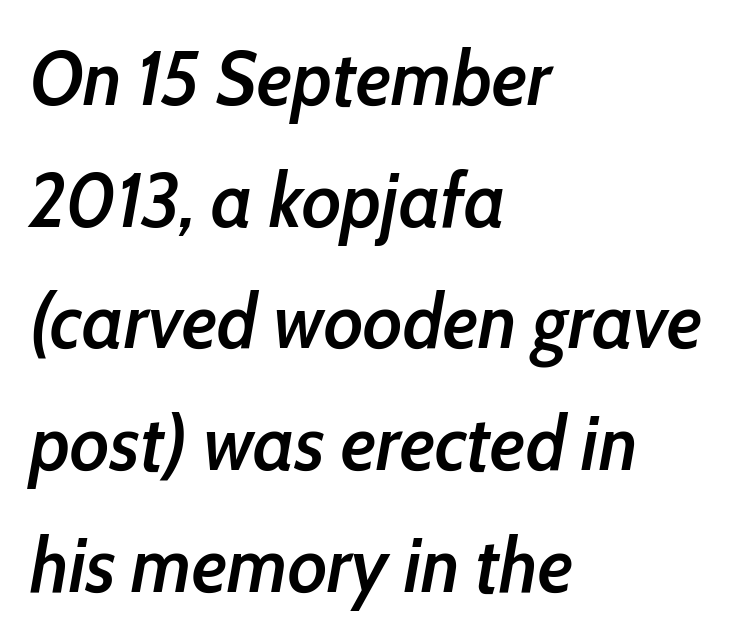
Notice the strokes are somewhat thickened but not fully heavy: this is a semibold. What stands out about the letter spacing? Nothing — it is the standard amount. Rows of type keep a routine distance in the vertical direction. Alignment: flush left.
